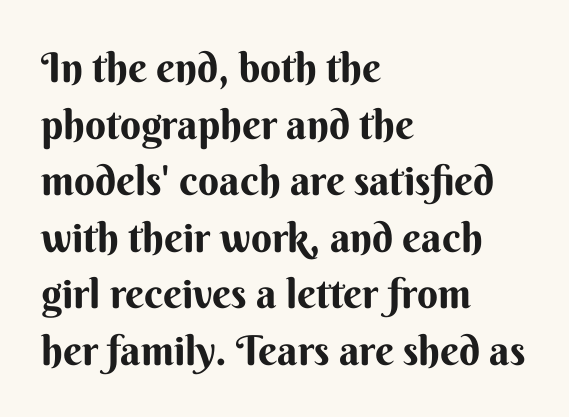
{"serif": "no", "italic": "no", "bold": "yes", "weight": "bold", "width": "normal", "stroke_contrast": "medium", "x_height": "small", "monospaced": "no", "underline": "no", "align": "left", "line_spacing": "normal", "line_spacing_ratio": 1.38, "letter_spacing": "normal", "letter_spacing_em": 0.0, "glyph_px": 41}
